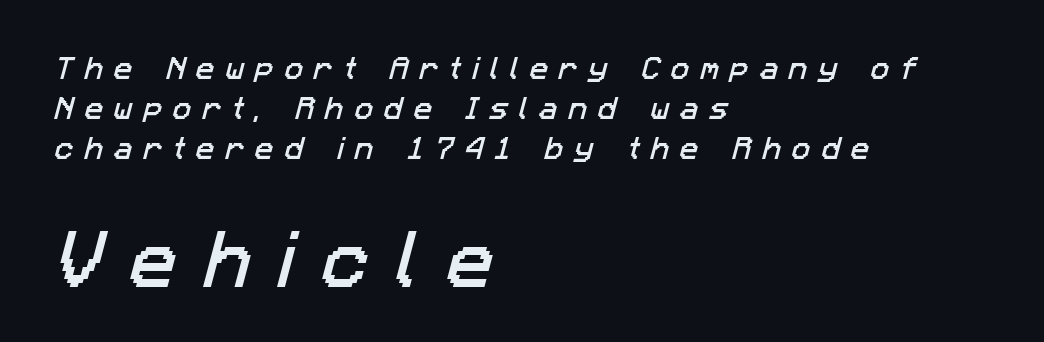
Observe the wide spacing: letters keep a clear distance from each other. Each new line begins a customary step beneath the previous one. Typesetter's note — lower block bumped up in size, upper block left smaller. Think of a printed novel: that variable character pitch is what you see here.
